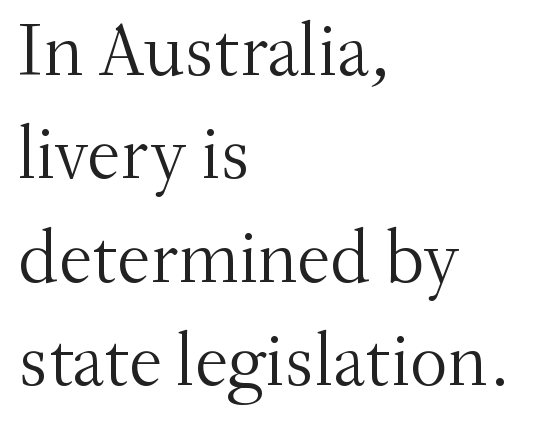
{"serif": "yes", "italic": "no", "bold": "no", "weight": "light", "width": "normal", "stroke_contrast": "medium", "x_height": "small", "monospaced": "no", "underline": "no", "align": "left", "line_spacing": "normal", "line_spacing_ratio": 1.38, "letter_spacing": "normal", "letter_spacing_em": 0.0, "glyph_px": 75}
